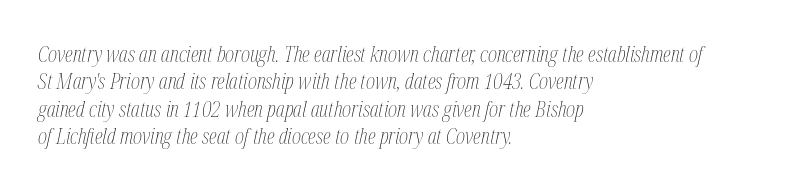
Q: Is the text bold? A: No.
Q: Is the text italic (slanted)? A: Yes, it leans right by about 12 degrees.
Q: Is the text underlined? A: No.
Q: How is the paragraph aligned? A: Left-aligned.
Q: Is the spacing between letters normal or unusually wide? A: Normal.
